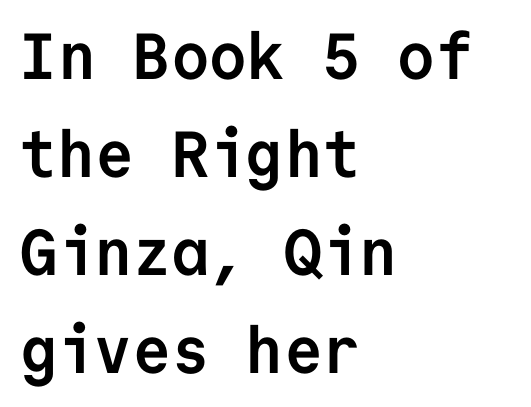
The image shows 65 px semibold sans-serif type, upright, monospaced; set left-aligned, normal line spacing (1.51x), normal letter spacing, not underlined; low stroke contrast and a medium x-height.
